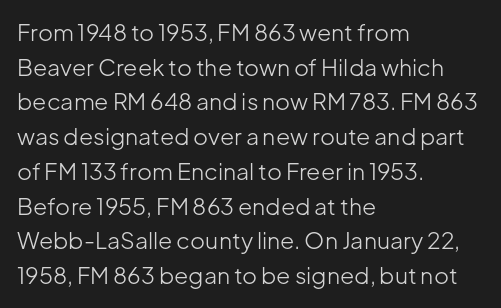
Vertical strokes here are truly vertical. Is the block centered? No — it sits flush against the left margin. Standard letterfit; no display-style spreading of the glyphs. This is not heavy type; no bold has been used.
